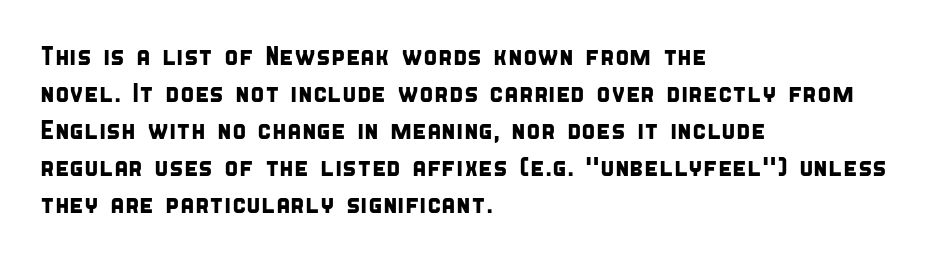
{"underline": "no", "align": "left", "line_spacing": "normal", "line_spacing_ratio": 1.42, "letter_spacing": "normal", "letter_spacing_em": 0.0, "glyph_px": 26}
